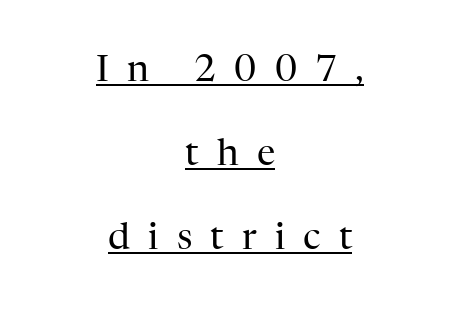
{"serif": "yes", "italic": "no", "bold": "no", "weight": "regular", "width": "normal", "stroke_contrast": "high", "x_height": "medium", "monospaced": "no", "underline": "yes", "align": "center", "line_spacing": "loose", "line_spacing_ratio": 2.27, "letter_spacing": "wide", "letter_spacing_em": 0.49, "glyph_px": 37}
